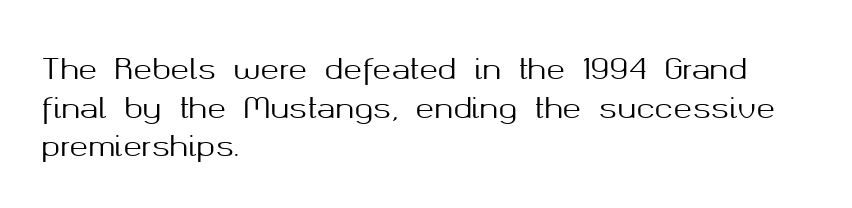
Casual observation: everything's shoved over to the left. Serif or sans? Sans — the stroke terminals are bare. Nobody touched the tracking dial on this one. The string is rendered with underlining switched off.
